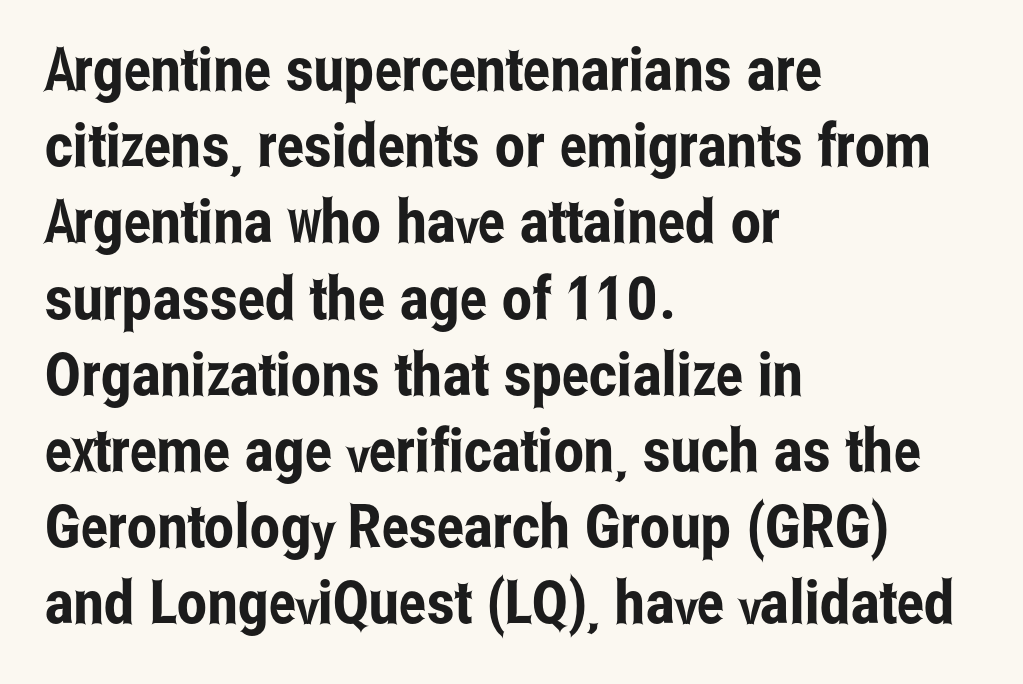
These lines sit exactly where default settings would place them. Spacing verdict: proportional, widths tailored to each character. Italic: no, the glyphs are upright roman. The tracking reads as untouched default to a designer's eye. The font family rendered here belongs to the sans-serif group. Descenders are the only things crossing below the line.
